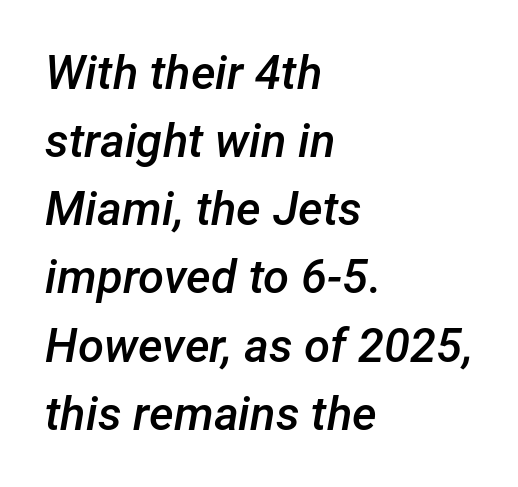
Q: Is the text bold? A: Semi-bold.
Q: Is the text italic (slanted)? A: Yes, it leans right by about 12 degrees.
Q: Is the text underlined? A: No.
Q: How is the paragraph aligned? A: Left-aligned.
Q: Is the spacing between letters normal or unusually wide? A: Normal.
Q: Is the spacing between lines tight, normal or loose? A: Normal.
Q: Width (condensed, normal, or wide)? A: Normal.
Q: Stroke contrast? A: Low.
Q: x-height? A: Medium.
Q: Monospaced? A: No.
